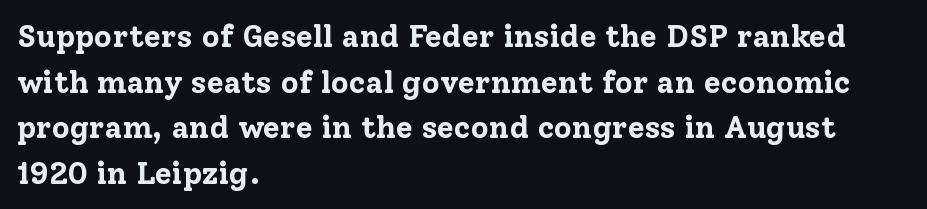
The image shows 31 px bold serif type, upright; set left-aligned, normal line spacing (1.47x), normal letter spacing, not underlined; low stroke contrast and a medium x-height.
